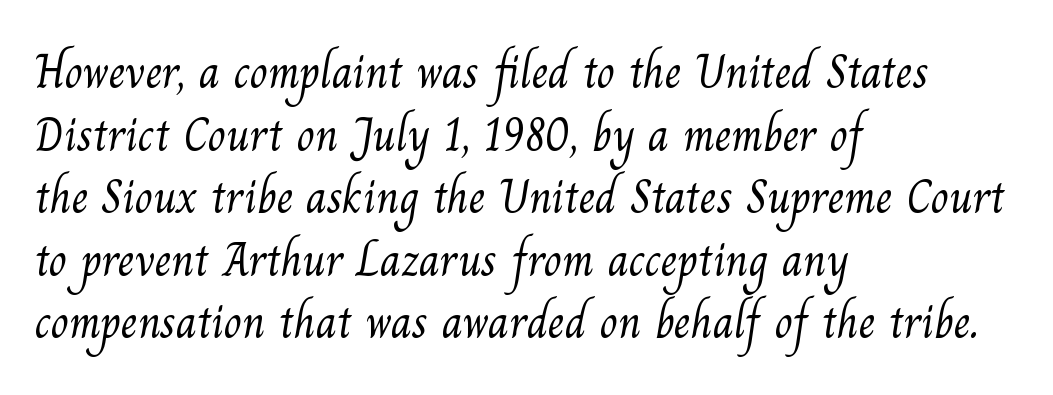
Q: Is the text bold? A: No.
Q: Is the typeface a serif or a sans-serif typeface? A: Serif.
Q: Is the text underlined? A: No.
Q: How is the paragraph aligned? A: Left-aligned.
Q: Is the spacing between letters normal or unusually wide? A: Normal.
Q: Is the spacing between lines tight, normal or loose? A: Normal.
Q: Width (condensed, normal, or wide)? A: Normal.
Q: Stroke contrast? A: Medium.
Q: x-height? A: Small.
Q: Monospaced? A: No.
